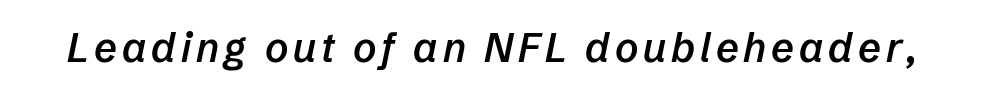
The image shows 40 px semibold type, italic (leaning right); set not underlined; low stroke contrast and a medium x-height.
